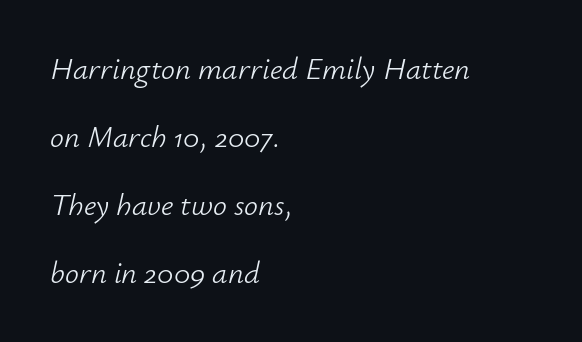
{"italic": "yes", "lean": "right", "slant_degrees": 12, "bold": "no", "weight": "light", "width": "normal", "stroke_contrast": "low", "x_height": "small", "monospaced": "no", "underline": "no", "align": "left", "line_spacing": "loose", "line_spacing_ratio": 2.19, "letter_spacing": "normal", "letter_spacing_em": 0.0, "glyph_px": 31}
